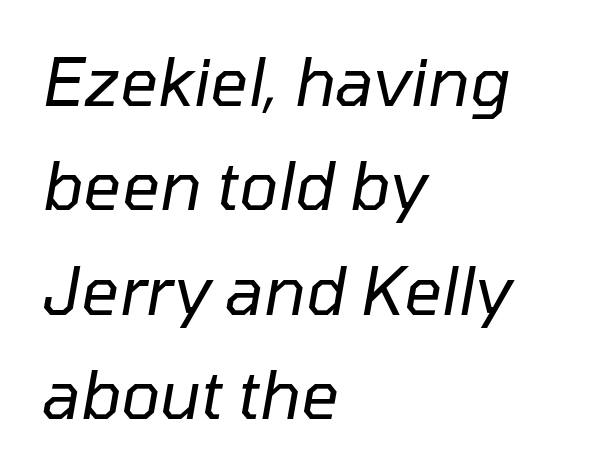
Q: Is the text bold? A: No.
Q: Is the text italic (slanted)? A: Yes, it leans right by about 10 degrees.
Q: Is the text underlined? A: No.
Q: How is the paragraph aligned? A: Left-aligned.
Q: Is the spacing between letters normal or unusually wide? A: Normal.
Q: Is the spacing between lines tight, normal or loose? A: Normal.
Q: Width (condensed, normal, or wide)? A: Normal.
Q: Stroke contrast? A: Low.
Q: x-height? A: Medium.
Q: Monospaced? A: No.
